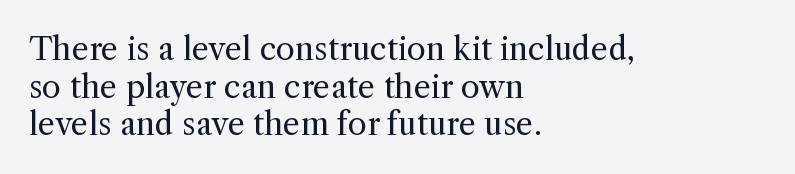
Stems and bowls with no extra thickness — not bold. The setting favours the left margin, as ordinary paragraphs usually do. Each row of text sits above clean, open space. The type family on display is of the serif kind. What stands out about the letter spacing? Nothing — it is the standard amount.
